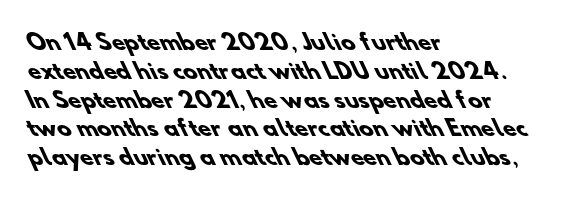
The strokes are fattened all the way to bold. The leading is moderate, giving the passage an even texture. The area under the type is left untouched. Teacher's note: observe the even left margin — that is flush-left alignment. Here the glyphs are tracked normally, forming tight word shapes.
